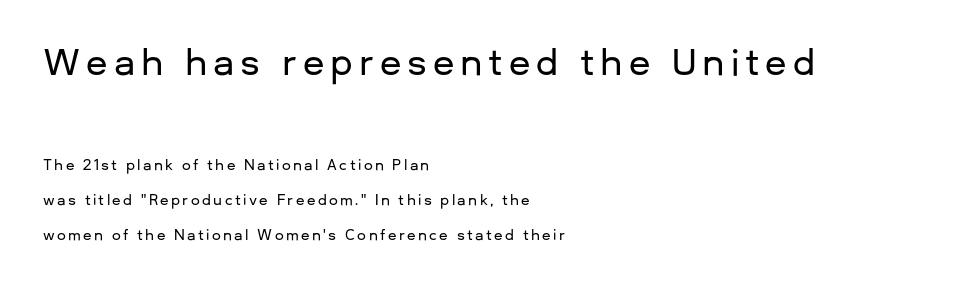
The image shows 35 px sans-serif type, upright; set left-aligned, loose line spacing (2.47x), not underlined; the first (top) block is 2.5x larger; low stroke contrast and a medium x-height.
